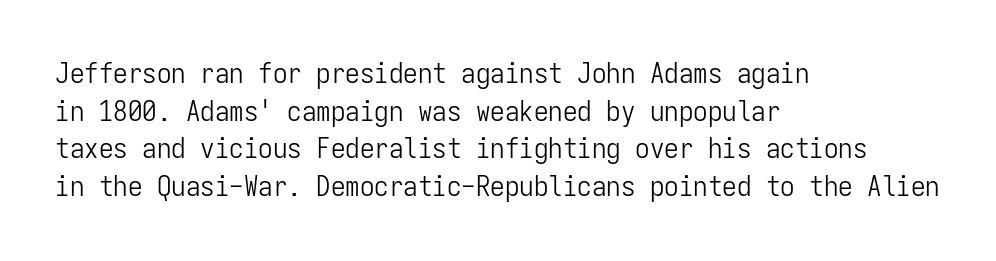
The image shows 29 px light, condensed sans-serif type, upright, monospaced; set left-aligned, normal line spacing (1.3x), normal letter spacing, not underlined; low stroke contrast and a medium x-height.
